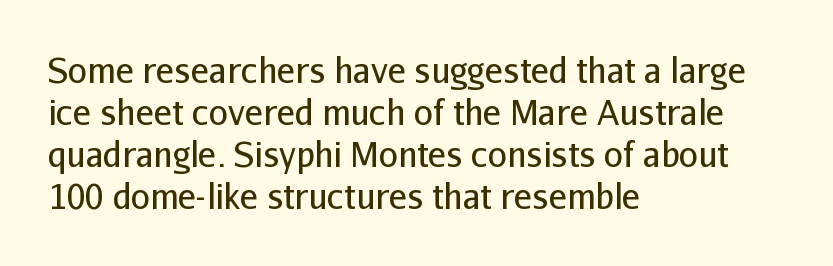
{"serif": "no", "italic": "no", "bold": "no", "weight": "regular", "width": "normal", "stroke_contrast": "low", "x_height": "medium", "monospaced": "no", "underline": "no", "align": "left", "line_spacing_ratio": 1.24, "letter_spacing": "normal", "letter_spacing_em": 0.0, "glyph_px": 34}
